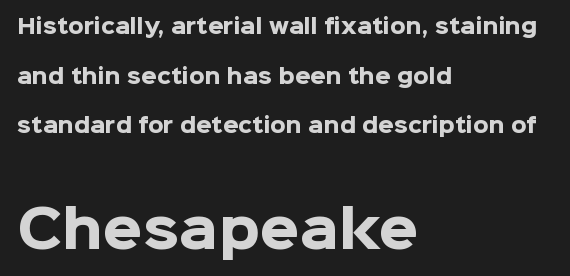
{"serif": "no", "italic": "no", "bold": "yes", "weight": "heavy", "width": "normal", "stroke_contrast": "low", "x_height": "medium", "monospaced": "no", "underline": "no", "align": "left", "line_spacing": "loose", "line_spacing_ratio": 2.48, "letter_spacing": "normal", "letter_spacing_em": 0.0, "larger_block": "second", "size_ratio": 2.55, "glyph_px": 51}
